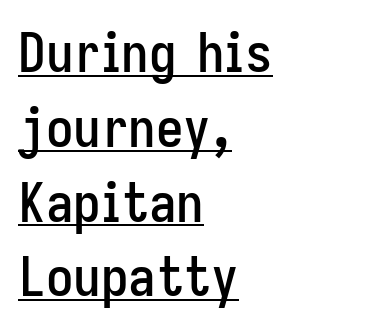
Q: Is the text italic (slanted)? A: No, it is upright.
Q: Is the typeface a serif or a sans-serif typeface? A: Sans-serif.
Q: Is the text underlined? A: Yes.
Q: How is the paragraph aligned? A: Left-aligned.
Q: Is the spacing between letters normal or unusually wide? A: Normal.
Q: Is the spacing between lines tight, normal or loose? A: Normal.
Q: Width (condensed, normal, or wide)? A: Condensed.
Q: Stroke contrast? A: Low.
Q: x-height? A: Medium.
Q: Monospaced? A: No.
